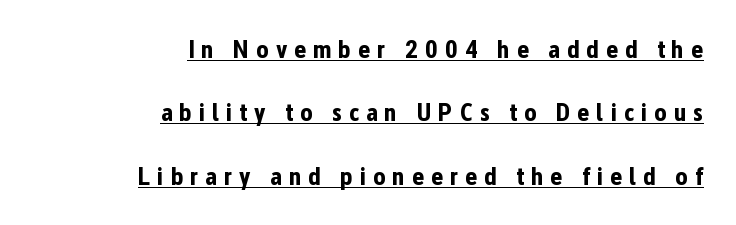
{"italic": "no", "bold": "yes", "underline": "yes", "align": "right", "line_spacing": "loose", "line_spacing_ratio": 2.44, "letter_spacing": "wide", "letter_spacing_em": 0.26, "glyph_px": 26}
